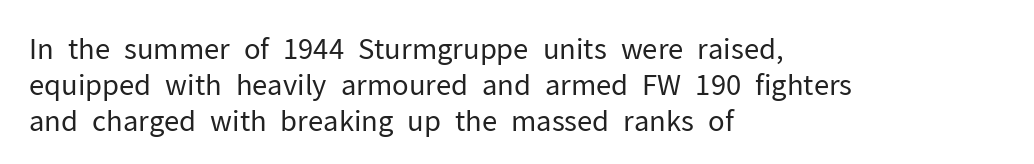
Q: Is the text bold? A: No.
Q: Is the text italic (slanted)? A: No, it is upright.
Q: Is the typeface a serif or a sans-serif typeface? A: Sans-serif.
Q: Is the text underlined? A: No.
Q: How is the paragraph aligned? A: Left-aligned.
Q: Is the spacing between letters normal or unusually wide? A: Normal.
Q: Is the spacing between lines tight, normal or loose? A: Normal.
Q: Width (condensed, normal, or wide)? A: Normal.
Q: Stroke contrast? A: Low.
Q: x-height? A: Medium.
Q: Monospaced? A: No.
